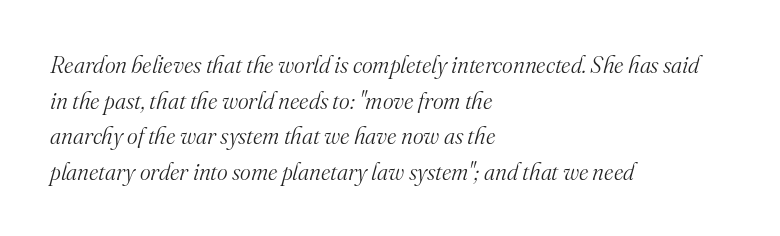
{"italic": "yes", "lean": "right", "slant_degrees": 16, "bold": "no", "underline": "no", "align": "left", "line_spacing": "normal", "line_spacing_ratio": 1.55, "letter_spacing": "normal", "letter_spacing_em": 0.0, "glyph_px": 23}
